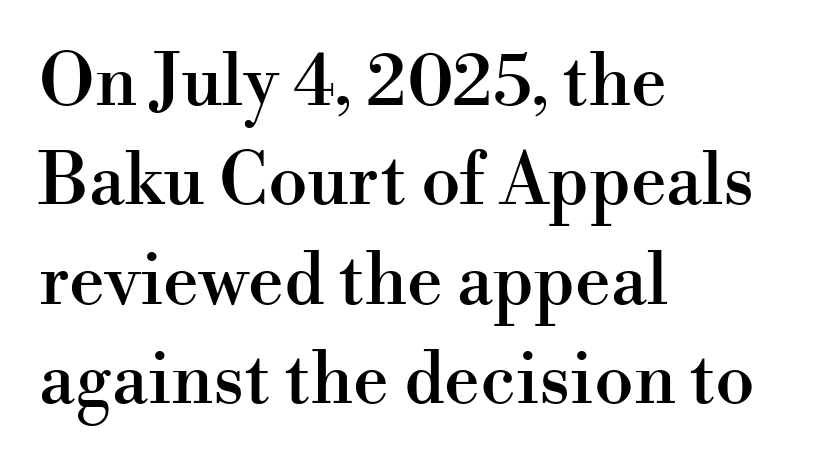
{"serif": "yes", "italic": "no", "width": "normal", "stroke_contrast": "high", "x_height": "small", "monospaced": "no", "underline": "no", "align": "left", "line_spacing": "normal", "line_spacing_ratio": 1.4, "letter_spacing": "normal", "letter_spacing_em": 0.0, "glyph_px": 71}
